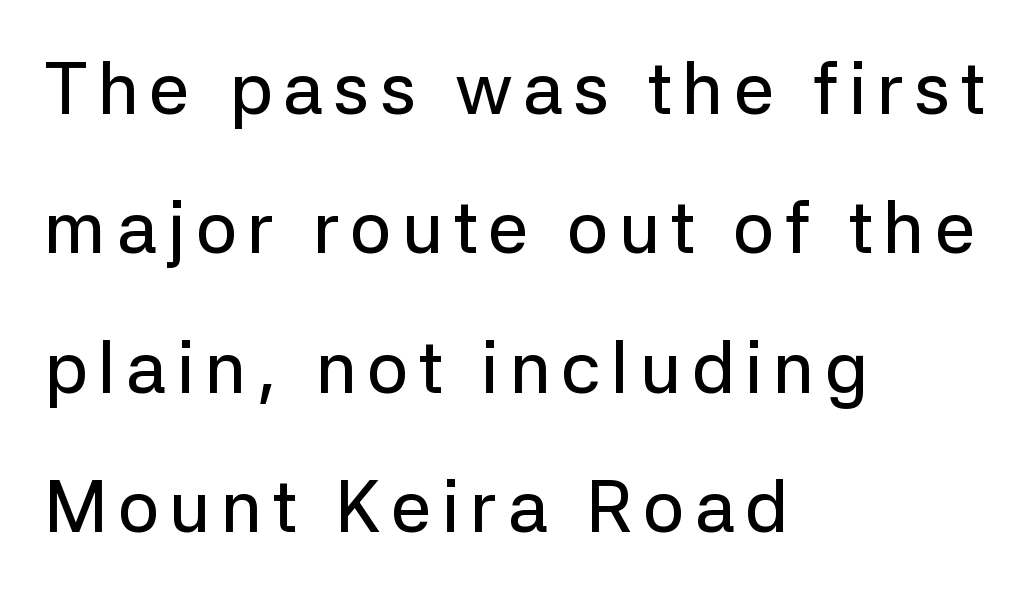
{"serif": "no", "italic": "no", "width": "normal", "stroke_contrast": "low", "x_height": "medium", "monospaced": "no", "underline": "no", "align": "left", "line_spacing": "loose", "line_spacing_ratio": 1.91, "glyph_px": 73}
